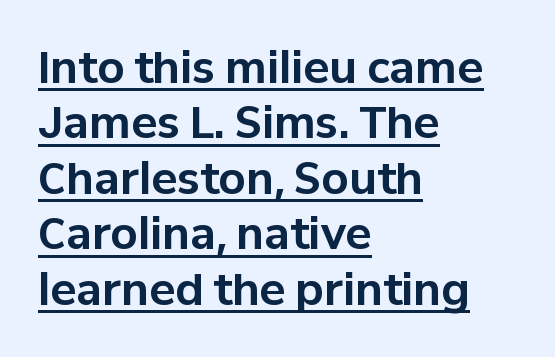
Q: Is the text bold? A: Yes.
Q: Is the text italic (slanted)? A: No, it is upright.
Q: Is the typeface a serif or a sans-serif typeface? A: Sans-serif.
Q: Is the text underlined? A: Yes.
Q: How is the paragraph aligned? A: Left-aligned.
Q: Is the spacing between letters normal or unusually wide? A: Normal.
Q: Is the spacing between lines tight, normal or loose? A: Normal.
Q: Width (condensed, normal, or wide)? A: Normal.
Q: Stroke contrast? A: Low.
Q: x-height? A: Medium.
Q: Monospaced? A: No.
